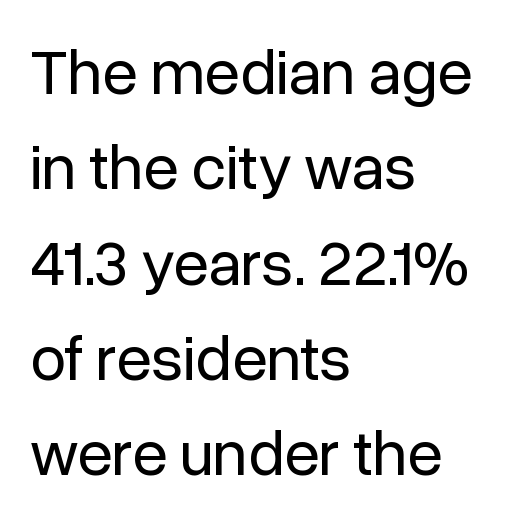
The image shows 64 px regular-weight sans-serif type, upright; set left-aligned, normal line spacing (1.49x), normal letter spacing, not underlined; low stroke contrast and a medium x-height.
